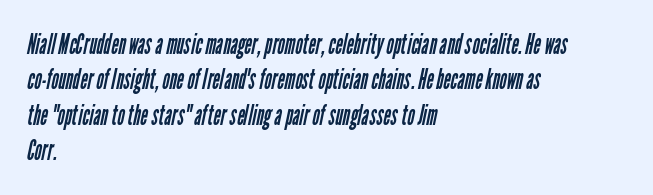
Q: Is the text bold? A: No.
Q: Is the typeface a serif or a sans-serif typeface? A: Sans-serif.
Q: Is the text underlined? A: No.
Q: How is the paragraph aligned? A: Left-aligned.
Q: Is the spacing between letters normal or unusually wide? A: Normal.
Q: Is the spacing between lines tight, normal or loose? A: Normal.
Q: Width (condensed, normal, or wide)? A: Condensed.
Q: Stroke contrast? A: Low.
Q: x-height? A: Medium.
Q: Monospaced? A: No.
